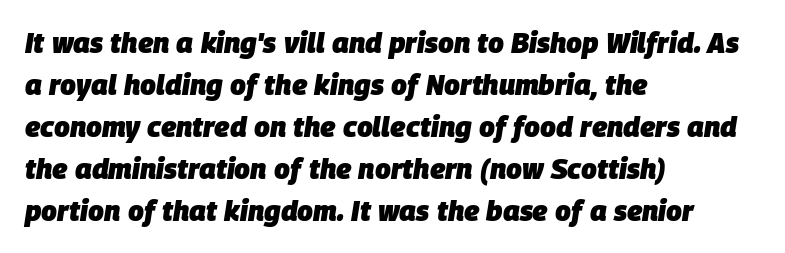
Q: Is the text bold? A: Yes.
Q: Is the text italic (slanted)? A: Yes, it leans right by about 9 degrees.
Q: Is the text underlined? A: No.
Q: How is the paragraph aligned? A: Left-aligned.
Q: Is the spacing between letters normal or unusually wide? A: Normal.
Q: Is the spacing between lines tight, normal or loose? A: Normal.
Q: Width (condensed, normal, or wide)? A: Normal.
Q: Stroke contrast? A: Low.
Q: x-height? A: Large.
Q: Monospaced? A: No.
